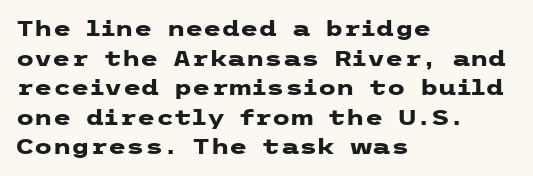
{"italic": "no", "bold": "yes", "underline": "no", "align": "left", "line_spacing": "normal", "line_spacing_ratio": 1.41, "letter_spacing": "normal", "letter_spacing_em": 0.0, "glyph_px": 21}
